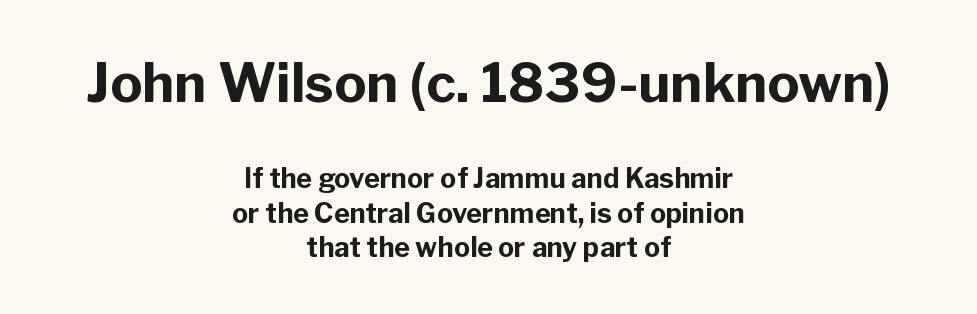
Q: Is the text bold? A: Yes.
Q: Is the text italic (slanted)? A: No, it is upright.
Q: Is the typeface a serif or a sans-serif typeface? A: Sans-serif.
Q: Is the text underlined? A: No.
Q: How is the paragraph aligned? A: Centered.
Q: Is the spacing between letters normal or unusually wide? A: Normal.
Q: Is the spacing between lines tight, normal or loose? A: Normal.
Q: Which block of text is set in a larger size, the first (top) or the second (bottom)? A: The first (top) one.
Q: Width (condensed, normal, or wide)? A: Normal.
Q: Stroke contrast? A: Low.
Q: x-height? A: Medium.
Q: Monospaced? A: No.
